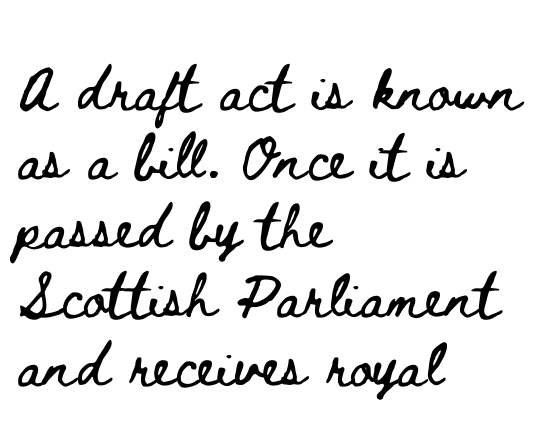
The image shows 56 px wide type; set left-aligned, line spacing 1.23x, normal letter spacing, not underlined; low stroke contrast and a small x-height.
